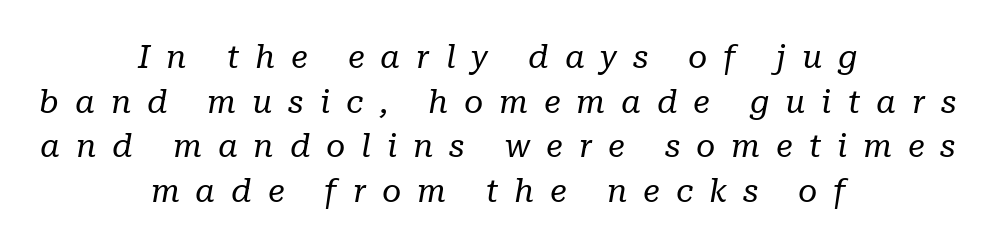
Leading matches the norm, producing a regular column. The letters advance in unequal steps, a hallmark of proportional type. The rendering positions every line midway between the sides. This rendering employs a face with finishing strokes, i.e., a serif.
